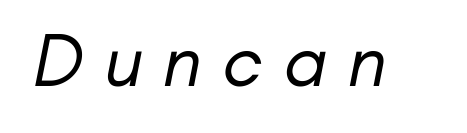
{"serif": "no", "bold": "no", "weight": "regular", "width": "normal", "stroke_contrast": "low", "x_height": "small", "monospaced": "no", "underline": "no", "letter_spacing": "wide", "letter_spacing_em": 0.26, "glyph_px": 78}
